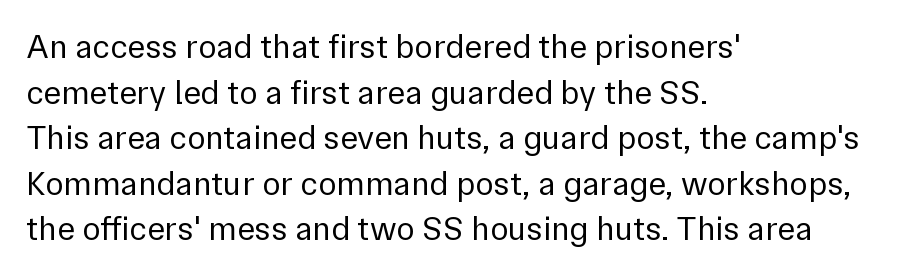
The line-height multiplier appears to be the usual default. The lines are quadded left. No chunkiness to these letters — they're not bold. I'd call this a sans setting — the letters go barefoot. Rule under the text: the space is simply empty. Letter spacing: default.
